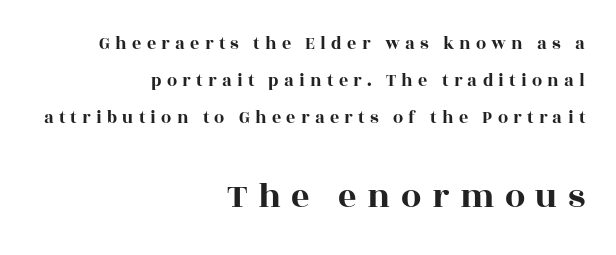
Q: Is the text italic (slanted)? A: No, it is upright.
Q: Is the typeface a serif or a sans-serif typeface? A: Serif.
Q: Is the text underlined? A: No.
Q: How is the paragraph aligned? A: Right-aligned.
Q: Is the spacing between letters normal or unusually wide? A: Unusually wide.
Q: Is the spacing between lines tight, normal or loose? A: Loose.
Q: Which block of text is set in a larger size, the first (top) or the second (bottom)? A: The second (bottom) one.
Q: Width (condensed, normal, or wide)? A: Wide.
Q: x-height? A: Large.
Q: Monospaced? A: No.
